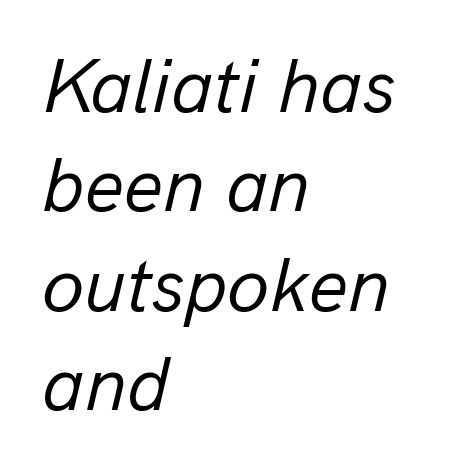
The image shows 77 px regular-weight type, italic (leaning right); set left-aligned, normal line spacing (1.29x), normal letter spacing, not underlined; low stroke contrast and a medium x-height.
